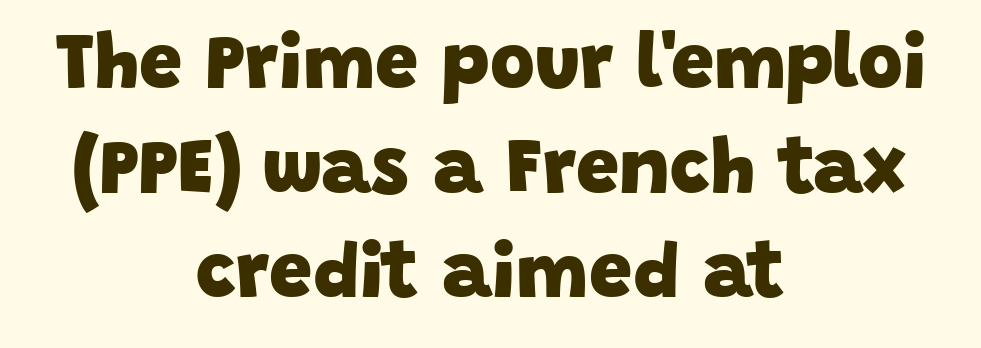
Q: Is the text bold? A: Yes.
Q: Is the typeface a serif or a sans-serif typeface? A: Sans-serif.
Q: Is the text underlined? A: No.
Q: How is the paragraph aligned? A: Centered.
Q: Is the spacing between letters normal or unusually wide? A: Normal.
Q: Is the spacing between lines tight, normal or loose? A: Normal.
Q: Width (condensed, normal, or wide)? A: Normal.
Q: Stroke contrast? A: Low.
Q: x-height? A: Large.
Q: Monospaced? A: No.
